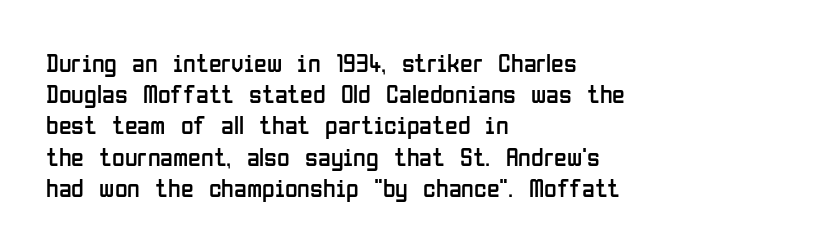
{"italic": "no", "bold": "no", "underline": "no", "align": "left", "line_spacing_ratio": 1.2, "letter_spacing": "normal", "letter_spacing_em": 0.0, "glyph_px": 26}
